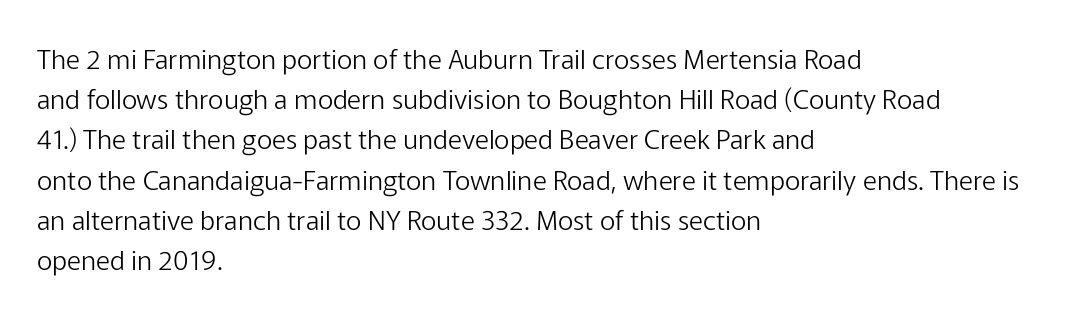
{"italic": "no", "bold": "no", "underline": "no", "align": "left", "line_spacing": "normal", "line_spacing_ratio": 1.49, "letter_spacing": "normal", "letter_spacing_em": 0.0, "glyph_px": 27}
